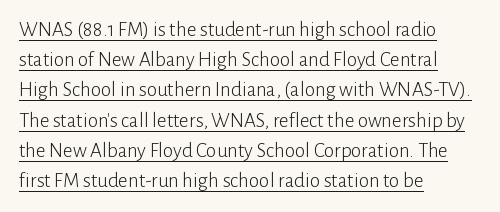
The image shows 21 px text type, upright; set left-aligned, normal line spacing (1.44x), normal letter spacing, underlined.
